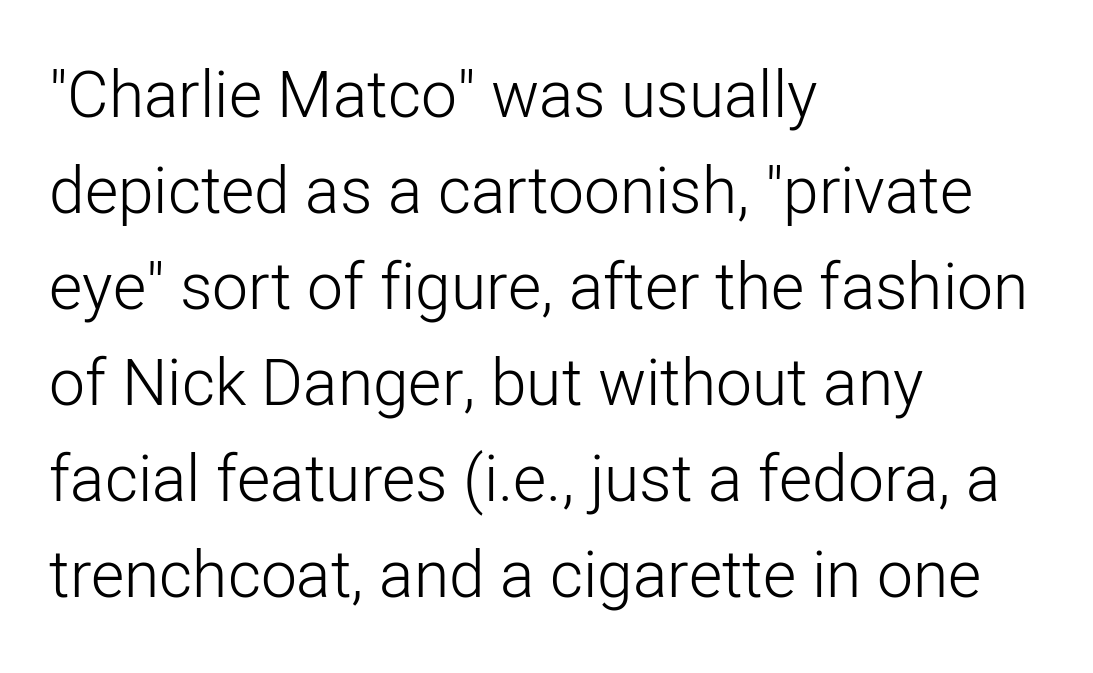
{"serif": "no", "italic": "no", "bold": "no", "weight": "light", "width": "normal", "stroke_contrast": "low", "x_height": "medium", "monospaced": "no", "underline": "no", "align": "left", "line_spacing": "normal", "line_spacing_ratio": 1.5, "letter_spacing": "normal", "letter_spacing_em": 0.0, "glyph_px": 64}
